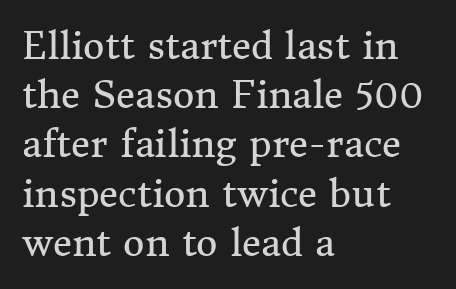
{"serif": "yes", "italic": "no", "bold": "no", "weight": "regular", "width": "normal", "stroke_contrast": "medium", "x_height": "medium", "monospaced": "no", "underline": "no", "align": "left", "line_spacing": "normal", "line_spacing_ratio": 1.33, "letter_spacing": "normal", "letter_spacing_em": 0.0, "glyph_px": 37}
